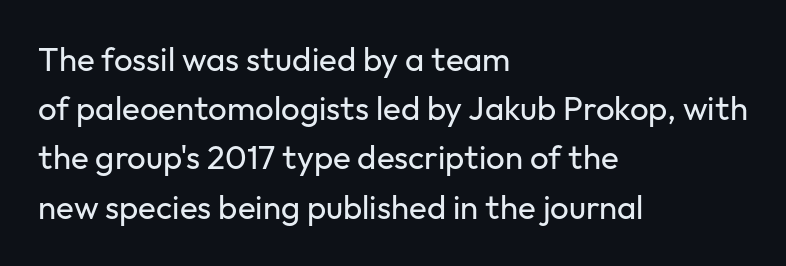
Q: Is the text bold? A: No.
Q: Is the text italic (slanted)? A: No, it is upright.
Q: Is the typeface a serif or a sans-serif typeface? A: Sans-serif.
Q: Is the text underlined? A: No.
Q: How is the paragraph aligned? A: Left-aligned.
Q: Is the spacing between letters normal or unusually wide? A: Normal.
Q: Is the spacing between lines tight, normal or loose? A: Normal.
Q: Width (condensed, normal, or wide)? A: Normal.
Q: Stroke contrast? A: Low.
Q: x-height? A: Medium.
Q: Monospaced? A: No.
